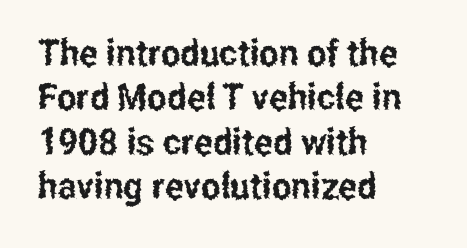
The image shows 37 px condensed sans-serif type, upright; set left-aligned, line spacing 1.2x, normal letter spacing, not underlined; low stroke contrast and a medium x-height.
